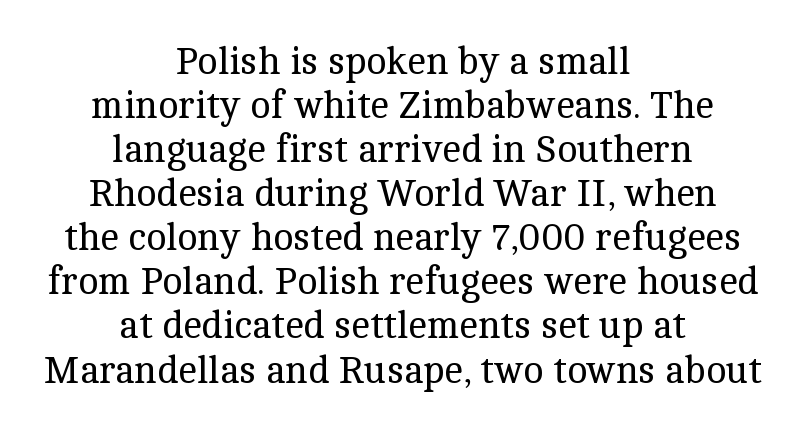
{"serif": "yes", "italic": "no", "bold": "no", "weight": "regular", "width": "normal", "x_height": "medium", "monospaced": "no", "underline": "no", "align": "center", "line_spacing_ratio": 1.16, "letter_spacing": "normal", "letter_spacing_em": 0.0, "glyph_px": 38}
